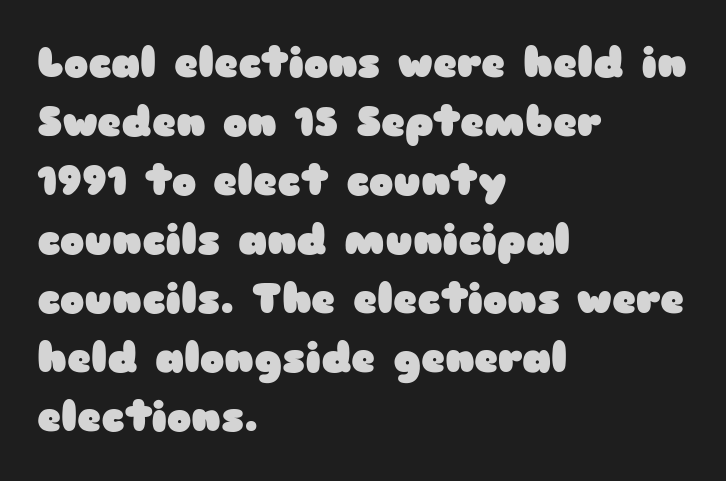
Type style note: lacks serifs. The line-height multiplier appears to be the usual default. Each word holds together tightly as a unit, with standard inter-letter gaps. The strokes are fattened all the way to bold. Left-aligned paragraph, ragged on the right. No italicization has been applied; the sample stays upright.
